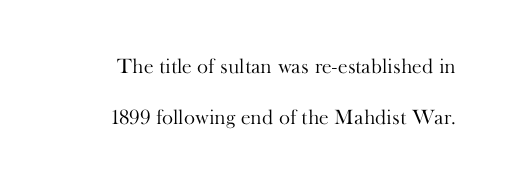
The image shows 21 px text type, upright; set loose line spacing (2.41x), normal letter spacing, not underlined.
